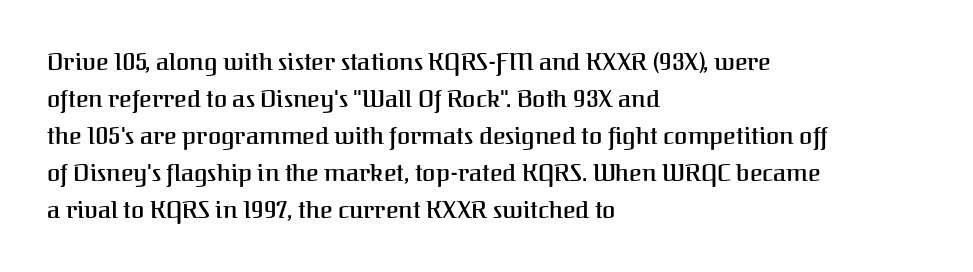
{"italic": "no", "underline": "no", "align": "left", "line_spacing": "normal", "line_spacing_ratio": 1.54, "letter_spacing": "normal", "letter_spacing_em": 0.0, "glyph_px": 24}
